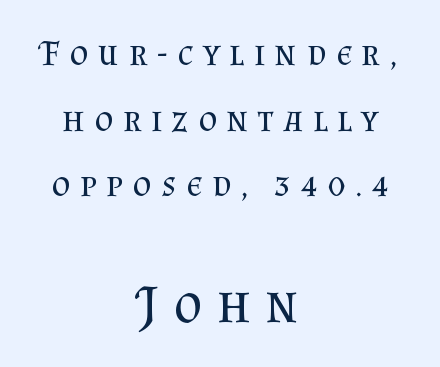
{"serif": "yes", "italic": "no", "bold": "no", "weight": "regular", "width": "normal", "stroke_contrast": "medium", "x_height": "small", "monospaced": "no", "underline": "no", "align": "center", "line_spacing_ratio": 1.82, "letter_spacing": "wide", "letter_spacing_em": 0.27, "larger_block": "second", "size_ratio": 1.5, "glyph_px": 54}
